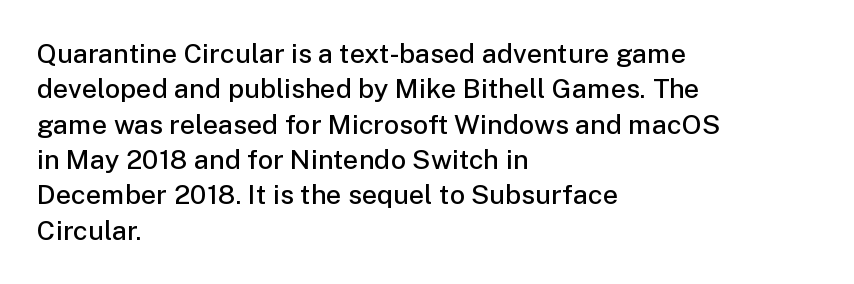
The image shows 27 px text type, upright; set left-aligned, normal line spacing (1.31x), normal letter spacing, not underlined.
